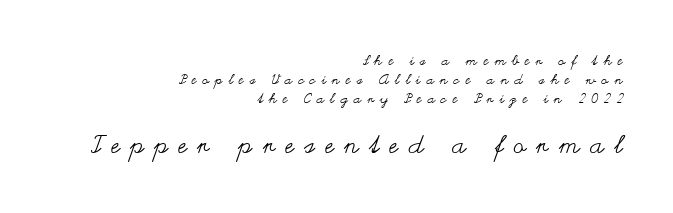
Honestly, the letter spacing is so wide it's the main thing you notice. Lines of text with bare space underneath. The following chunk of copy outweighs the initial chunk in type size. Each stroke keeps to a modest, everyday thickness or less.
